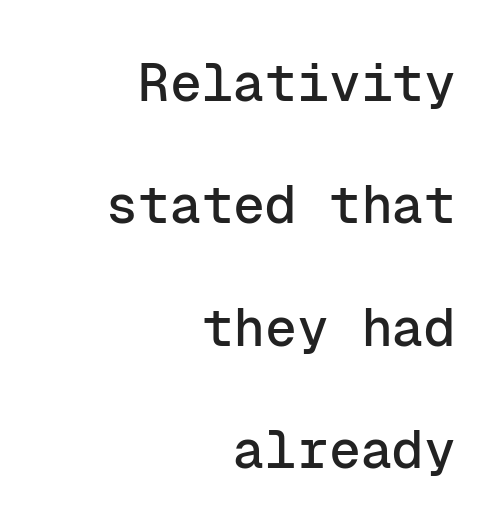
The image shows 53 px sans-serif type, upright, monospaced; set right-aligned, loose line spacing (2.31x), normal letter spacing, not underlined; low stroke contrast and a medium x-height.
